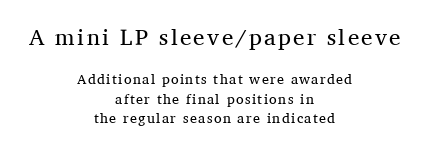
Quick note: not italic, upright. These lines are centered, leaving both edges ragged. Descender tails drop into unmarked territory. Is the lower block the larger one? No — the upper block carries the bigger type. Compared with typical paragraphs, the rows here are spaced about the same.
